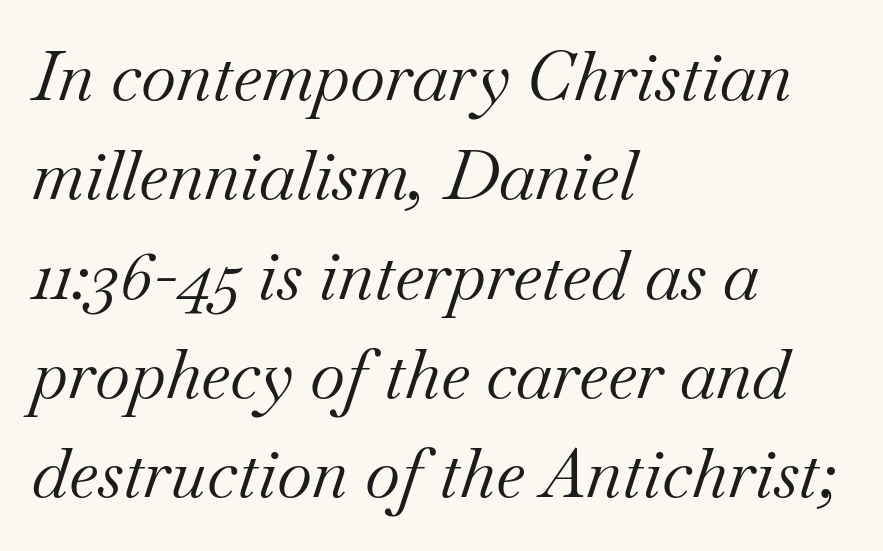
{"serif": "yes", "italic": "yes", "lean": "right", "slant_degrees": 18, "bold": "no", "weight": "regular", "width": "normal", "stroke_contrast": "medium", "x_height": "small", "monospaced": "no", "underline": "no", "align": "left", "line_spacing": "normal", "line_spacing_ratio": 1.46, "letter_spacing": "normal", "letter_spacing_em": 0.0, "glyph_px": 68}
